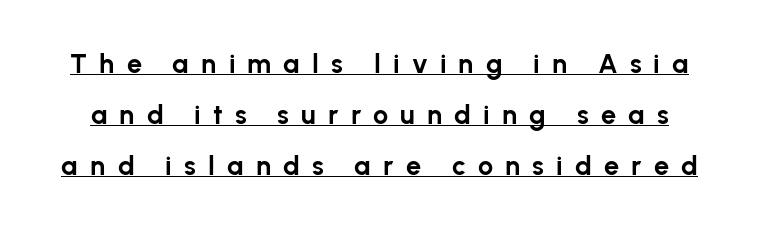
Q: Is the text bold? A: Yes.
Q: Is the text italic (slanted)? A: No, it is upright.
Q: Is the text underlined? A: Yes.
Q: Is the spacing between letters normal or unusually wide? A: Unusually wide.
